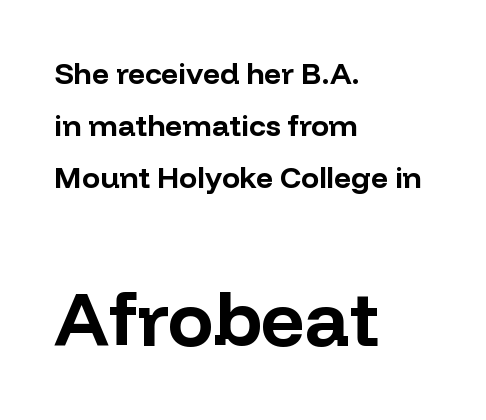
Check where the strokes stop: nothing finishes them off — pure sans. As a designer I'd log this as weight 700, bold. Typesetter's note — lower block bumped up in size, upper block left smaller. Type without underlining. Spacing verdict: proportional, widths tailored to each character.
